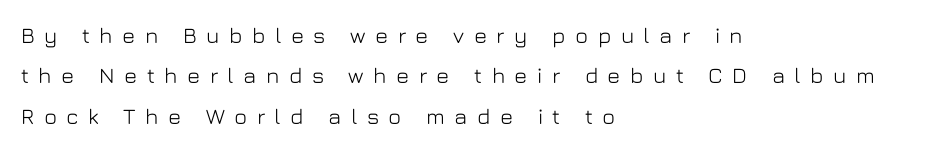
The image shows 22 px text type, upright; set left-aligned, line spacing 1.84x, unusually wide letter spacing (+0.43 em), not underlined.
